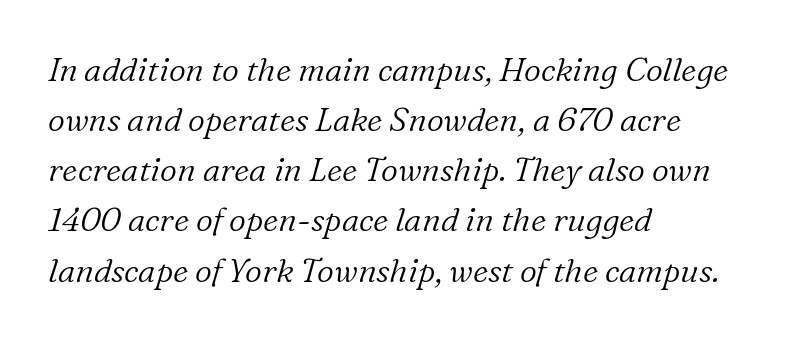
{"serif": "yes", "italic": "yes", "lean": "right", "slant_degrees": 16, "bold": "no", "weight": "light", "width": "normal", "stroke_contrast": "low", "x_height": "medium", "monospaced": "no", "underline": "no", "align": "left", "line_spacing": "normal", "line_spacing_ratio": 1.52, "letter_spacing": "normal", "letter_spacing_em": 0.0, "glyph_px": 33}
